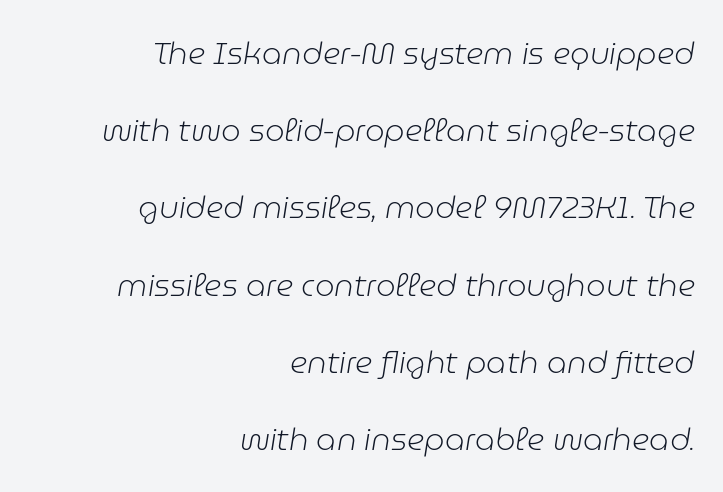
Q: Is the text bold? A: No.
Q: Is the text italic (slanted)? A: Yes, it leans right by about 9 degrees.
Q: Is the text underlined? A: No.
Q: How is the paragraph aligned? A: Right-aligned.
Q: Is the spacing between letters normal or unusually wide? A: Normal.
Q: Is the spacing between lines tight, normal or loose? A: Loose.
Q: Width (condensed, normal, or wide)? A: Normal.
Q: Stroke contrast? A: Low.
Q: x-height? A: Medium.
Q: Monospaced? A: No.
